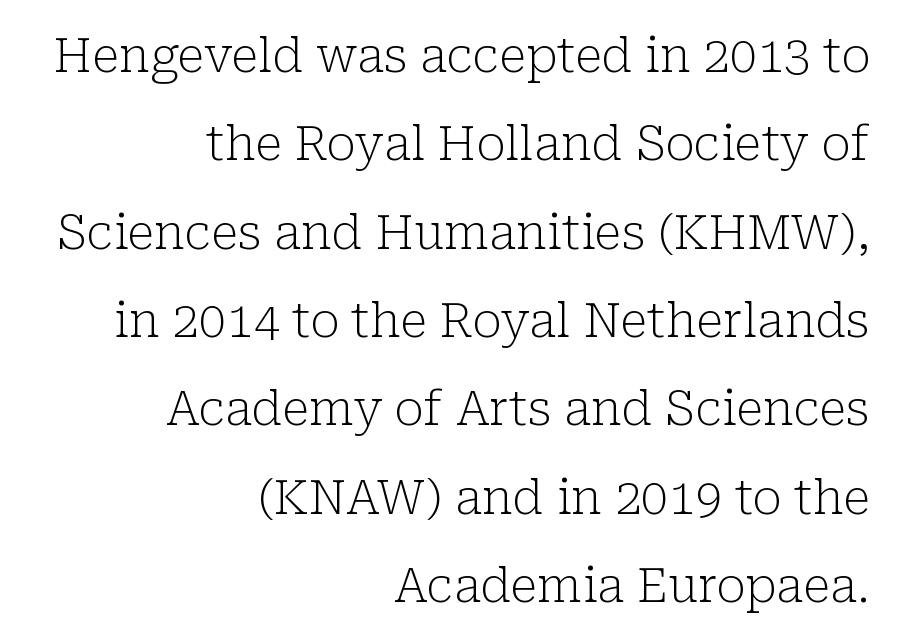
The line texture is even and compact thanks to regular tracking. Compared with a typical body face, this is equally light or lighter still. Ordinary non-slanted type is in use. Quick note: underline off. Each letter keeps its own natural width here, so spacing adapts to shape. Teacher's note: observe the even right margin — that is flush-right alignment.
